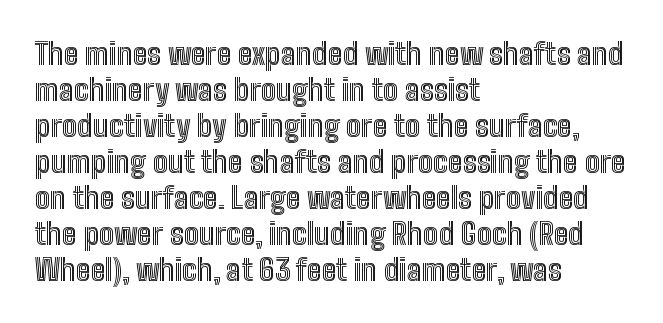
Notice how the stems are strictly vertical — no italics here. The passage shown is typed in a proportional face where columns would drift. This sample uses plain, unmodified letter spacing. Line beginnings align vertically; line endings do not. Decoration check: the copy has no underline.
